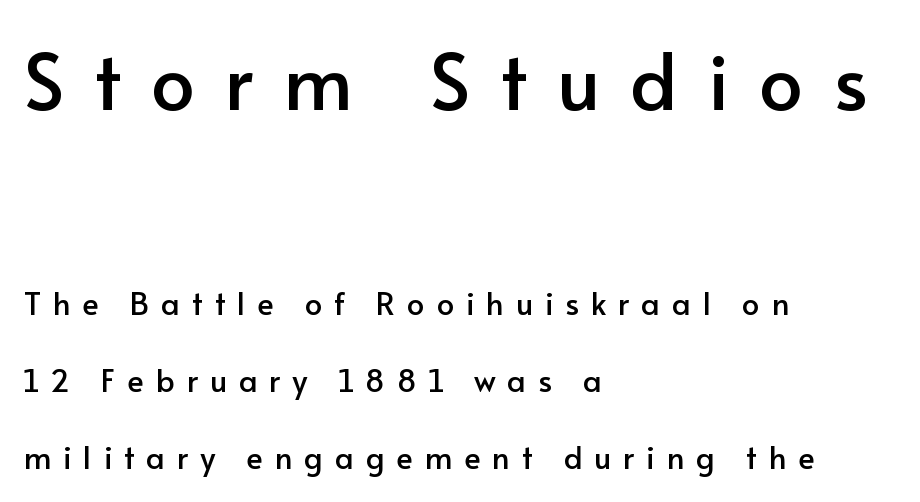
{"serif": "no", "italic": "no", "width": "normal", "stroke_contrast": "low", "x_height": "small", "monospaced": "no", "underline": "no", "align": "left", "line_spacing": "loose", "line_spacing_ratio": 2.48, "letter_spacing": "wide", "letter_spacing_em": 0.38, "larger_block": "first", "size_ratio": 2.52, "glyph_px": 78}
